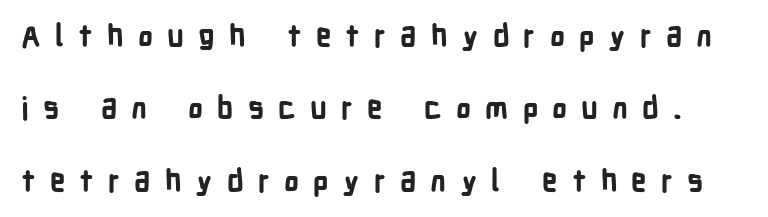
Q: Is the text bold? A: Yes.
Q: Is the text italic (slanted)? A: No, it is upright.
Q: Is the typeface a serif or a sans-serif typeface? A: Sans-serif.
Q: Is the text underlined? A: No.
Q: Is the spacing between letters normal or unusually wide? A: Unusually wide.
Q: Is the spacing between lines tight, normal or loose? A: Loose.
Q: Width (condensed, normal, or wide)? A: Condensed.
Q: Stroke contrast? A: Low.
Q: x-height? A: Medium.
Q: Monospaced? A: No.
